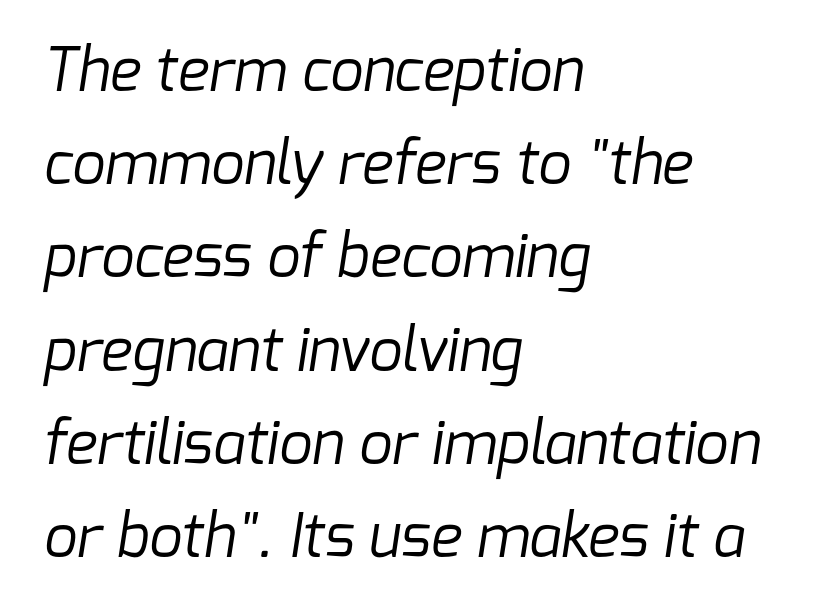
{"serif": "no", "bold": "no", "weight": "regular", "width": "normal", "stroke_contrast": "low", "x_height": "medium", "monospaced": "no", "underline": "no", "align": "left", "line_spacing": "normal", "line_spacing_ratio": 1.58, "letter_spacing": "normal", "letter_spacing_em": 0.0, "glyph_px": 59}
